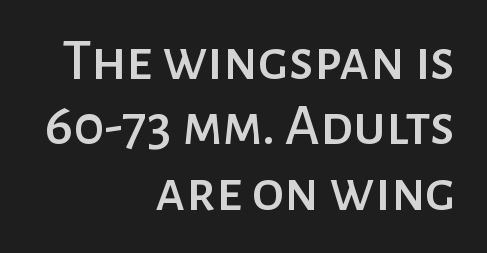
{"serif": "no", "italic": "no", "width": "normal", "stroke_contrast": "low", "x_height": "medium", "monospaced": "no", "underline": "no", "align": "right", "line_spacing": "tight", "line_spacing_ratio": 1.11, "letter_spacing": "normal", "letter_spacing_em": 0.0, "glyph_px": 59}
